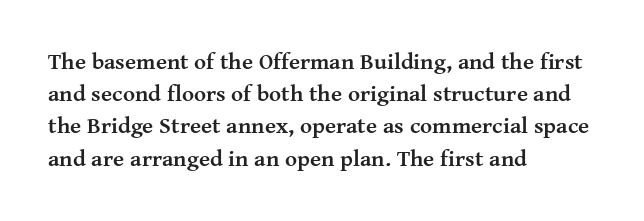
The image shows 23 px bold type, upright; set left-aligned, normal line spacing (1.4x), normal letter spacing, not underlined.
